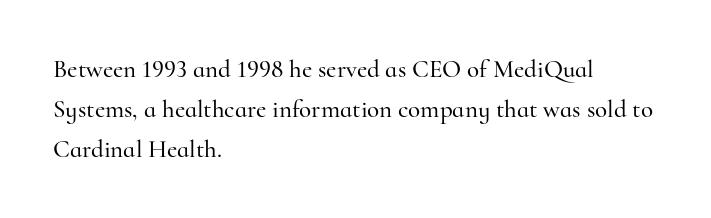
The lines are quadded left. Italic? Not at all — the glyphs are vertical. Interline gaps are of average width in this sample. Each row of text sits above clean, open space. These lines keep a tight, regular rhythm from letter to letter.
